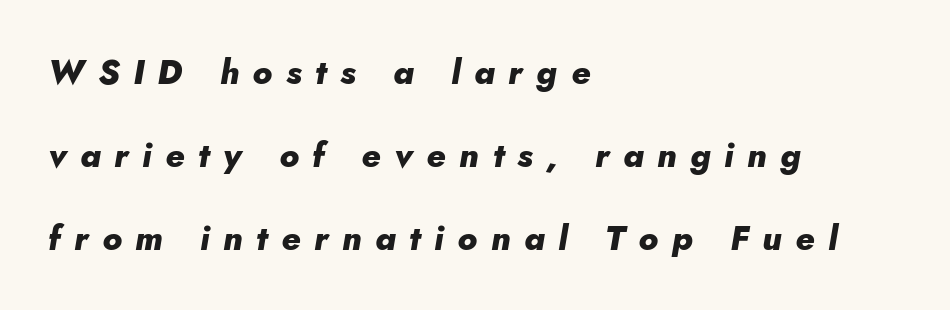
{"italic": "yes", "lean": "right", "slant_degrees": 10, "bold": "yes", "weight": "heavy", "width": "normal", "stroke_contrast": "low", "x_height": "small", "monospaced": "no", "underline": "no", "align": "left", "line_spacing": "loose", "line_spacing_ratio": 2.44, "letter_spacing": "wide", "letter_spacing_em": 0.4, "glyph_px": 34}
